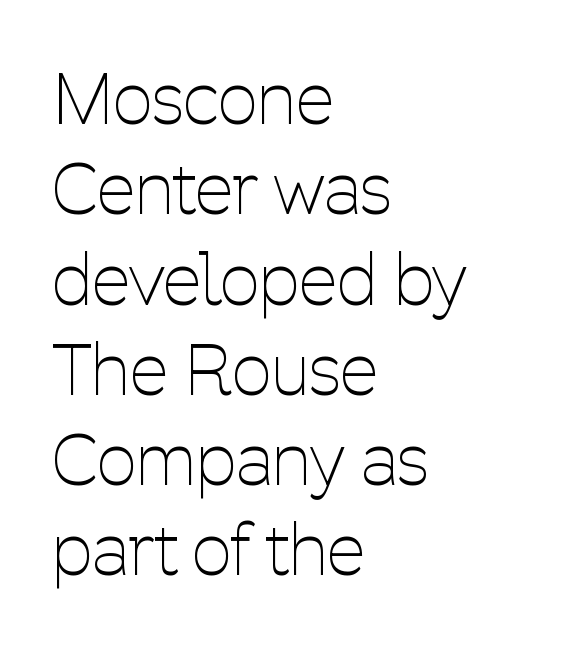
{"serif": "no", "italic": "no", "bold": "no", "weight": "thin", "width": "condensed", "stroke_contrast": "low", "x_height": "medium", "monospaced": "no", "underline": "no", "align": "left", "line_spacing": "normal", "line_spacing_ratio": 1.29, "letter_spacing": "normal", "letter_spacing_em": 0.0, "glyph_px": 70}
